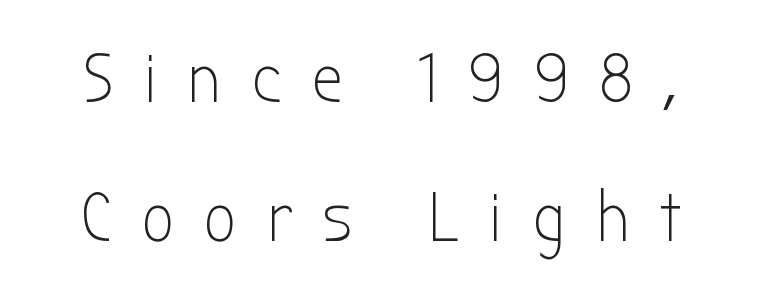
The image shows 70 px light, condensed sans-serif type, upright; set loose line spacing (1.98x), unusually wide letter spacing (+0.44 em), not underlined; low stroke contrast and a medium x-height.
